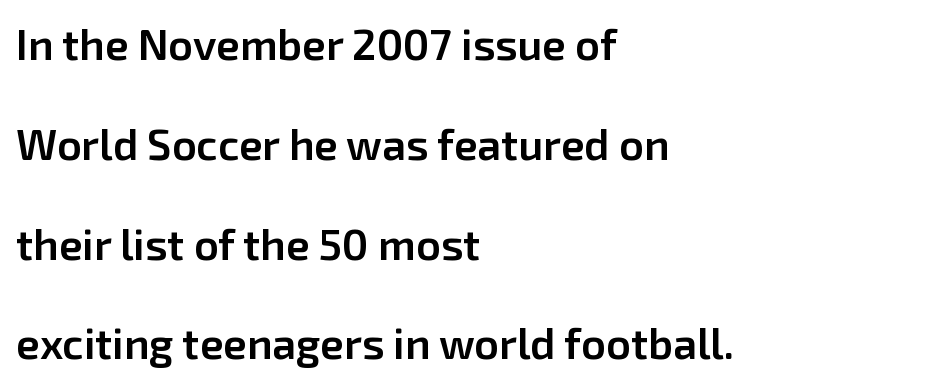
Q: Is the text bold? A: Semi-bold.
Q: Is the text italic (slanted)? A: No, it is upright.
Q: Is the typeface a serif or a sans-serif typeface? A: Sans-serif.
Q: Is the text underlined? A: No.
Q: How is the paragraph aligned? A: Left-aligned.
Q: Is the spacing between letters normal or unusually wide? A: Normal.
Q: Is the spacing between lines tight, normal or loose? A: Loose.
Q: Width (condensed, normal, or wide)? A: Normal.
Q: Stroke contrast? A: Low.
Q: x-height? A: Medium.
Q: Monospaced? A: No.
